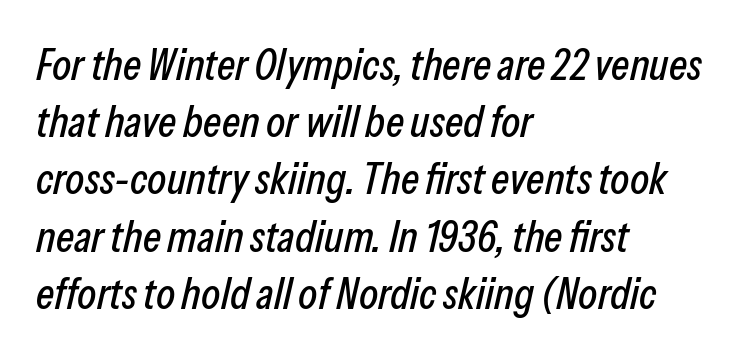
The image shows 44 px condensed type, italic (leaning right); set left-aligned, normal line spacing (1.3x), normal letter spacing, not underlined; low stroke contrast and a medium x-height.
